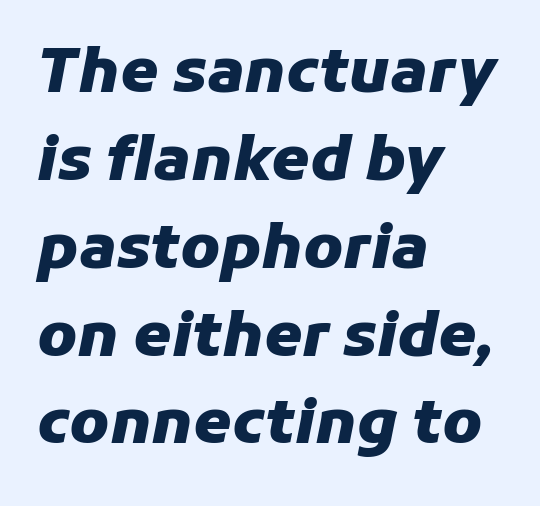
Q: Is the text bold? A: Yes.
Q: Is the text italic (slanted)? A: Yes, it leans right by about 11 degrees.
Q: Is the text underlined? A: No.
Q: How is the paragraph aligned? A: Left-aligned.
Q: Is the spacing between letters normal or unusually wide? A: Normal.
Q: Is the spacing between lines tight, normal or loose? A: Normal.
Q: Width (condensed, normal, or wide)? A: Normal.
Q: Stroke contrast? A: Low.
Q: x-height? A: Medium.
Q: Monospaced? A: No.
